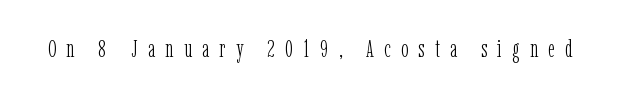
Q: Is the text bold? A: No.
Q: Is the text italic (slanted)? A: No, it is upright.
Q: Is the text underlined? A: No.
Q: Is the spacing between letters normal or unusually wide? A: Unusually wide.
